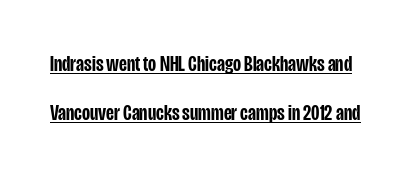
Q: Is the text bold? A: Semi-bold.
Q: Is the text italic (slanted)? A: No, it is upright.
Q: Is the text underlined? A: Yes.
Q: Is the spacing between letters normal or unusually wide? A: Normal.
Q: Is the spacing between lines tight, normal or loose? A: Loose.
